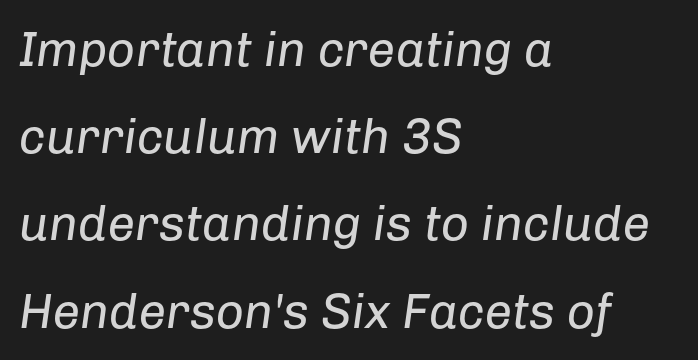
Think of a printed novel: that variable character pitch is what you see here. No heavy texture on the line: the type isn't bold. Only glyphs here, with clear space below each row. This sample uses plain, unmodified letter spacing. Caption: multi-line text, flush left, ragged right. There's an unmistakable incline to the writing here.
